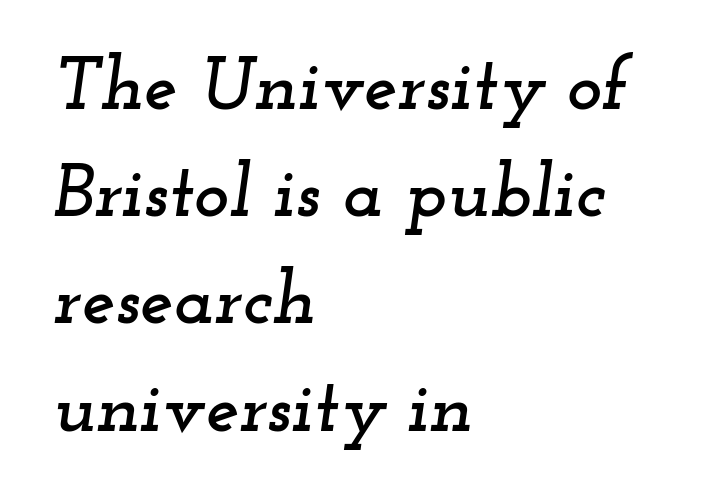
The image shows 75 px wide serif type, italic (leaning right); set left-aligned, normal line spacing (1.43x), normal letter spacing, not underlined; low stroke contrast and a small x-height.
